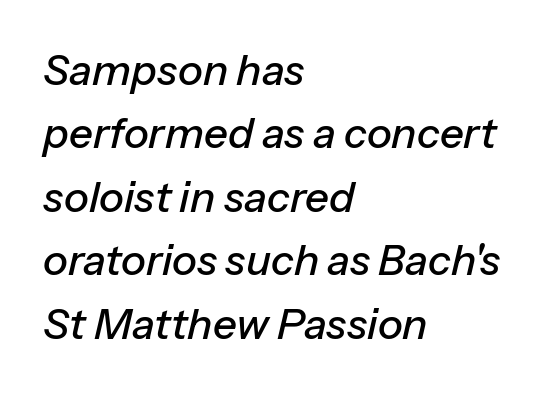
{"italic": "yes", "lean": "right", "slant_degrees": 13, "width": "normal", "stroke_contrast": "low", "x_height": "medium", "monospaced": "no", "underline": "no", "align": "left", "line_spacing": "normal", "line_spacing_ratio": 1.51, "letter_spacing": "normal", "letter_spacing_em": 0.0, "glyph_px": 42}
